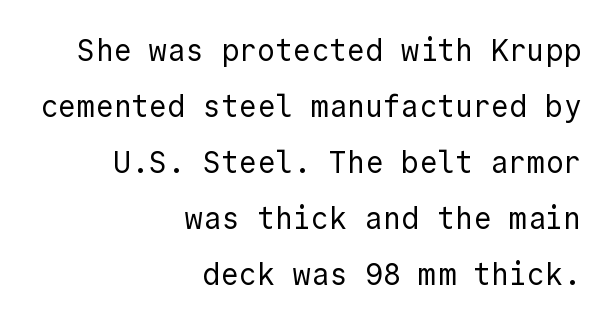
The image shows 30 px regular-weight sans-serif type, upright, monospaced; set right-aligned, line spacing 1.87x, normal letter spacing, not underlined; a medium x-height.
